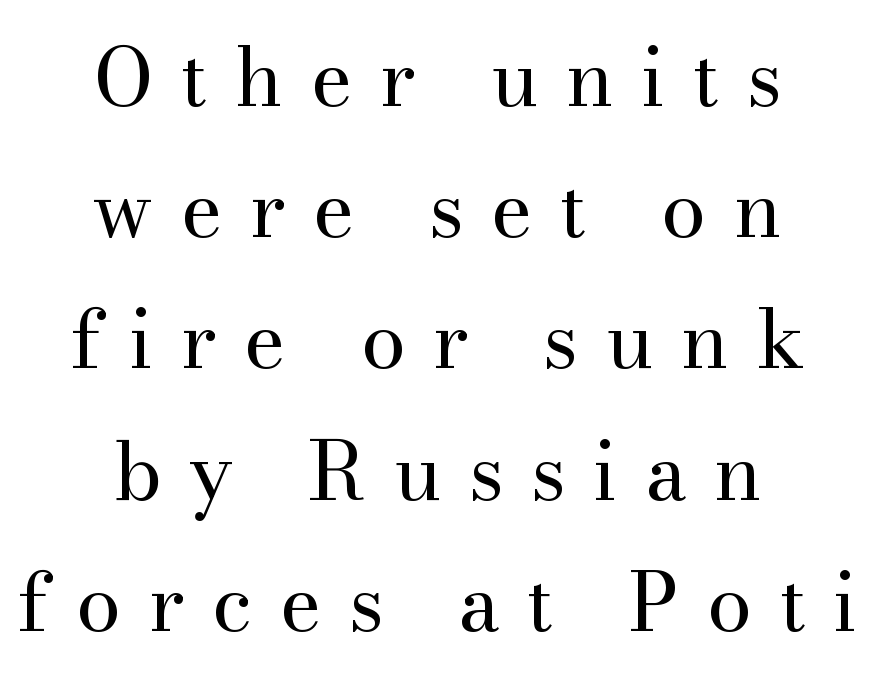
The image shows 80 px regular-weight serif type, upright; set centered, normal line spacing (1.64x), unusually wide letter spacing (+0.34 em), not underlined; medium stroke contrast and a small x-height.
